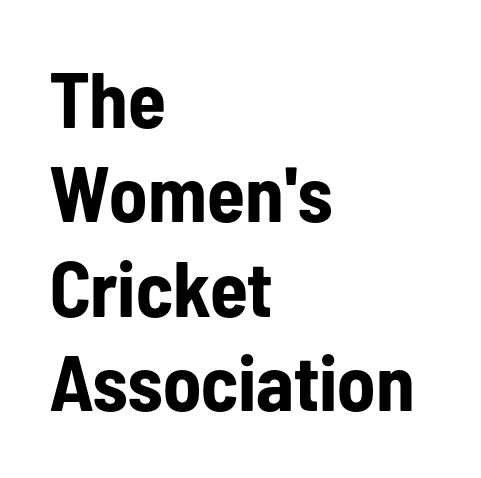
The image shows 78 px bold, condensed sans-serif type, upright; set left-aligned, line spacing 1.21x, normal letter spacing, not underlined; low stroke contrast and a medium x-height.
